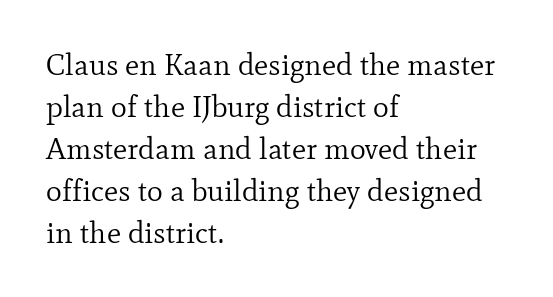
The image shows 30 px regular-weight serif type, upright; set left-aligned, normal line spacing (1.4x), normal letter spacing, not underlined; low stroke contrast and a small x-height.
